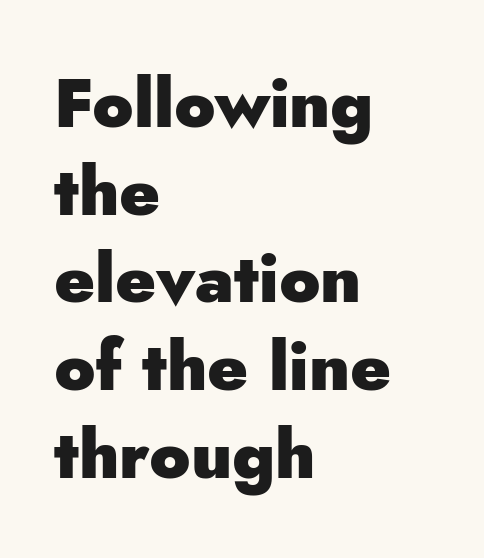
{"serif": "no", "italic": "no", "bold": "yes", "weight": "heavy", "width": "normal", "stroke_contrast": "low", "x_height": "small", "monospaced": "no", "underline": "no", "align": "left", "line_spacing": "normal", "line_spacing_ratio": 1.29, "letter_spacing": "normal", "letter_spacing_em": 0.0, "glyph_px": 68}
